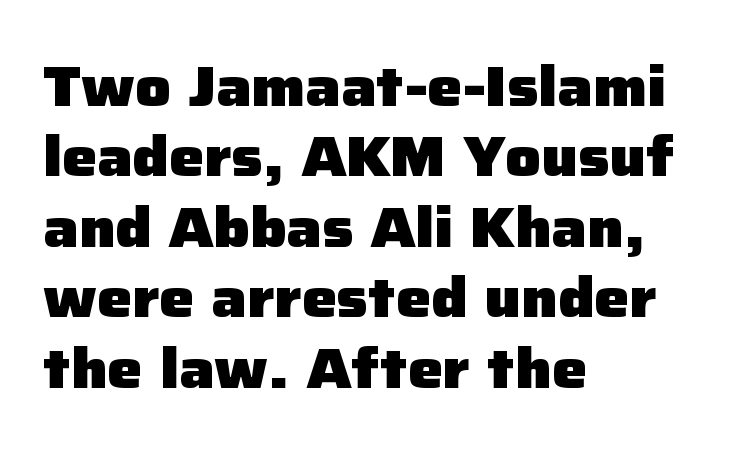
The image shows 55 px heavy sans-serif type, upright; set left-aligned, normal line spacing (1.28x), normal letter spacing, not underlined; low stroke contrast and a medium x-height.
